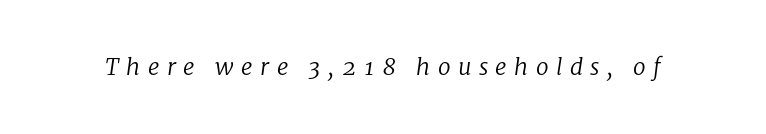
The face used here has a pronounced slope to its letters. The specimen omits any rule beneath the text block's lines. The line texture is sparse and dotted thanks to wide tracking. A light-to-regular cut is what we see here.
